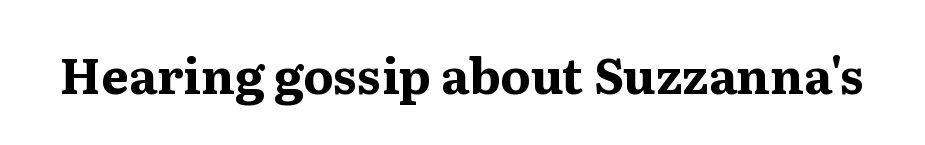
The image shows 49 px bold serif type, upright; set normal letter spacing, not underlined; medium stroke contrast and a medium x-height.
